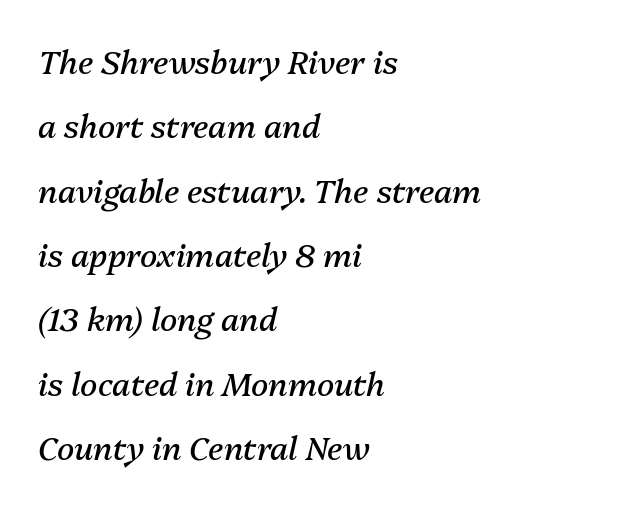
{"italic": "yes", "lean": "right", "slant_degrees": 13, "bold": "no", "weight": "regular", "width": "normal", "stroke_contrast": "medium", "x_height": "medium", "monospaced": "no", "underline": "no", "align": "left", "line_spacing": "loose", "line_spacing_ratio": 2.01, "letter_spacing": "normal", "letter_spacing_em": 0.0, "glyph_px": 32}
